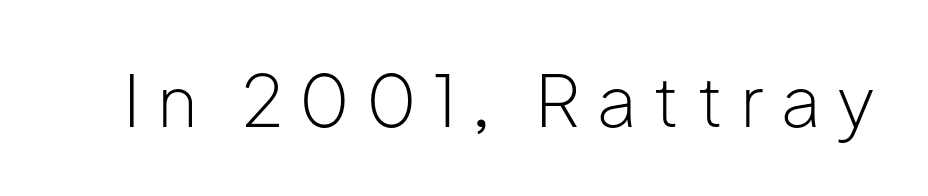
Descenders are the only things crossing below the line. Think of a printed novel: that variable character pitch is what you see here. Ink coverage per letter is moderate at most. A typesetter would mark this as roman, not italic. Honestly, the letter spacing is so wide it's the main thing you notice.
